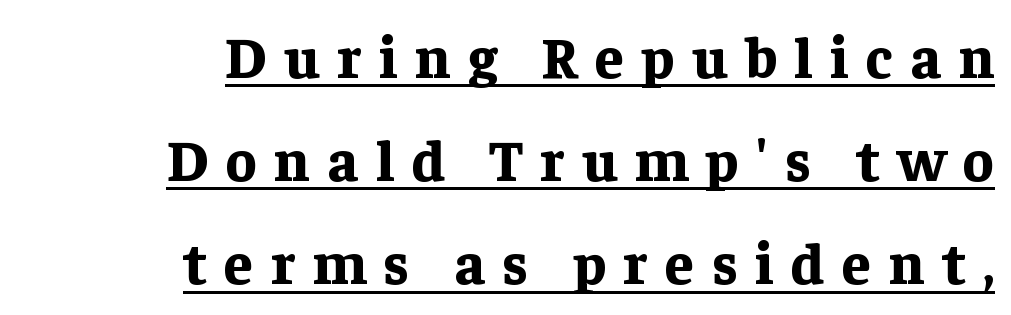
The image shows 58 px bold serif type, upright; set right-aligned, line spacing 1.78x, unusually wide letter spacing (+0.3 em), underlined; low stroke contrast and a medium x-height.
